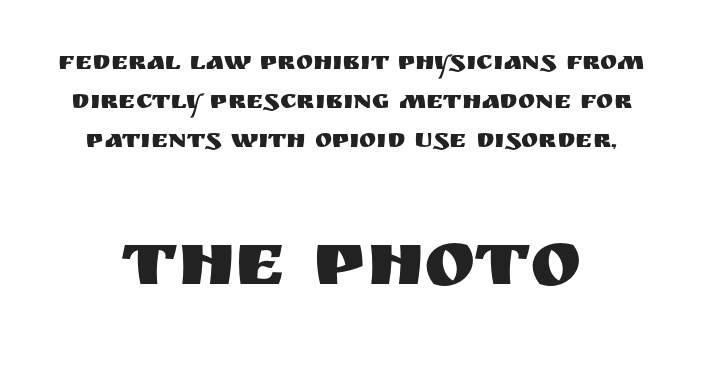
{"serif": "no", "italic": "no", "width": "normal", "stroke_contrast": "medium", "x_height": "large", "monospaced": "no", "underline": "no", "line_spacing": "normal", "line_spacing_ratio": 1.5, "letter_spacing": "normal", "letter_spacing_em": 0.0, "larger_block": "second", "size_ratio": 3.0, "glyph_px": 78}
